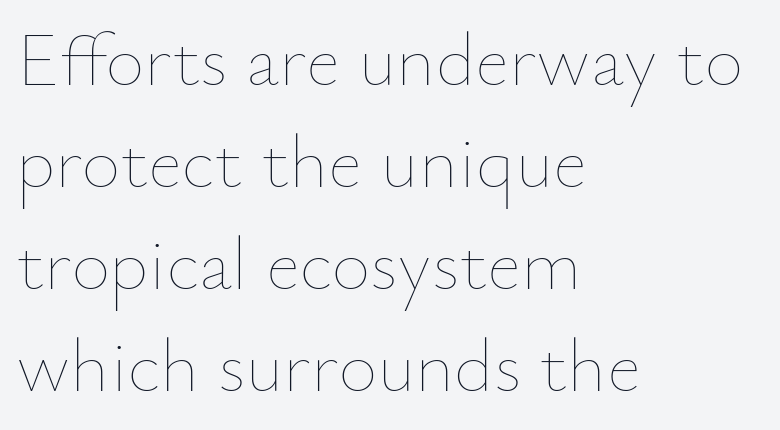
{"italic": "no", "bold": "no", "weight": "thin", "width": "normal", "stroke_contrast": "low", "x_height": "small", "monospaced": "no", "underline": "no", "align": "left", "line_spacing": "normal", "line_spacing_ratio": 1.36, "letter_spacing": "normal", "letter_spacing_em": 0.0, "glyph_px": 75}
